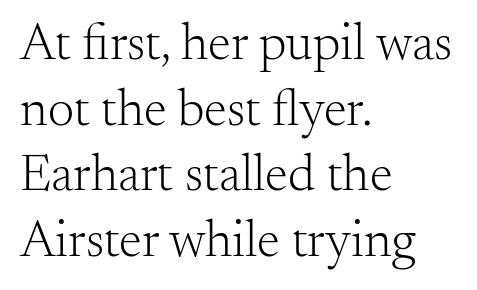
{"serif": "yes", "italic": "no", "bold": "no", "weight": "light", "width": "normal", "stroke_contrast": "medium", "x_height": "small", "monospaced": "no", "underline": "no", "align": "left", "line_spacing": "normal", "line_spacing_ratio": 1.26, "letter_spacing": "normal", "letter_spacing_em": 0.0, "glyph_px": 52}
